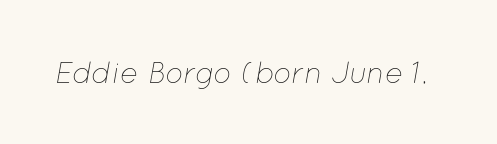
Check the space under the baseline: it is left empty. A typesetter would call this proportional, since set widths differ per character. These lines keep a tight, regular rhythm from letter to letter. Tall strokes in this sample are angled rather than plumb.
